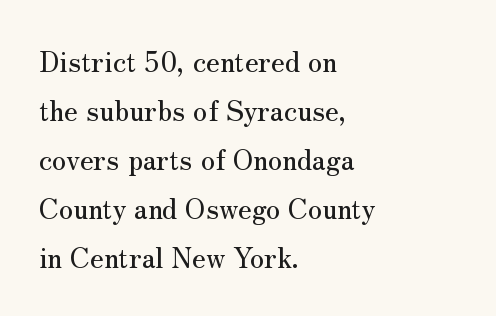
{"serif": "yes", "italic": "no", "width": "normal", "stroke_contrast": "medium", "x_height": "small", "monospaced": "no", "underline": "no", "align": "left", "line_spacing_ratio": 1.75, "letter_spacing": "normal", "letter_spacing_em": 0.0, "glyph_px": 28}
